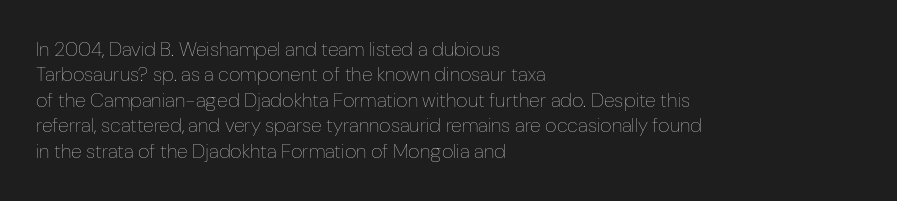
The image shows 20 px text type, upright; set left-aligned, normal line spacing (1.27x), normal letter spacing, not underlined.
